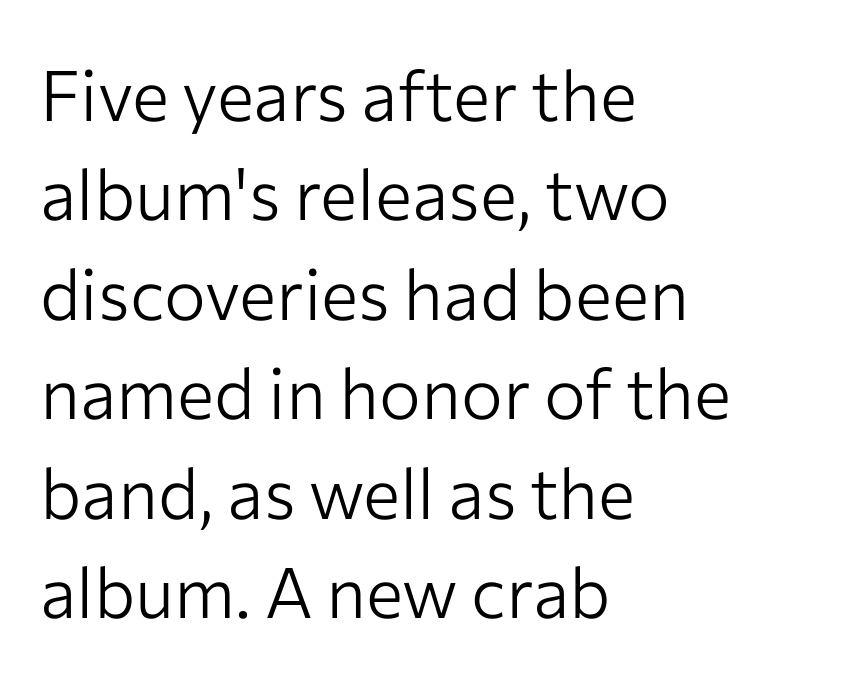
The image shows 70 px light sans-serif type, upright; set left-aligned, normal line spacing (1.42x), normal letter spacing, not underlined; low stroke contrast and a medium x-height.
